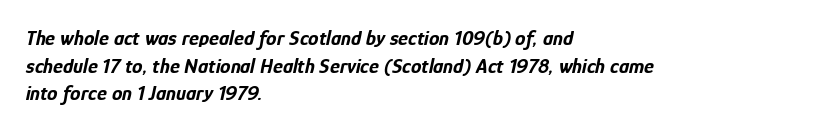
The image shows 21 px bold type, italic (leaning right); set left-aligned, normal line spacing (1.32x), normal letter spacing, not underlined.
